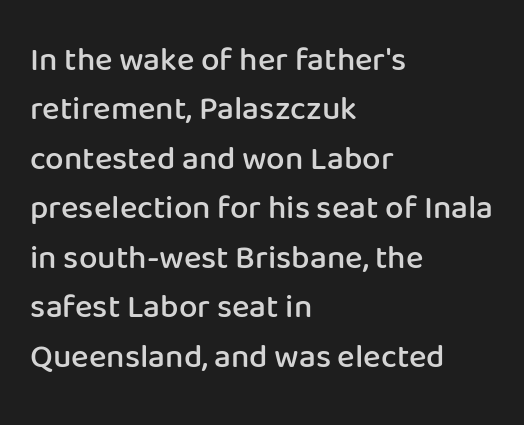
Q: Is the text bold? A: Semi-bold.
Q: Is the text italic (slanted)? A: No, it is upright.
Q: Is the typeface a serif or a sans-serif typeface? A: Sans-serif.
Q: Is the text underlined? A: No.
Q: How is the paragraph aligned? A: Left-aligned.
Q: Is the spacing between letters normal or unusually wide? A: Normal.
Q: Is the spacing between lines tight, normal or loose? A: Normal.
Q: Width (condensed, normal, or wide)? A: Normal.
Q: Stroke contrast? A: Low.
Q: x-height? A: Medium.
Q: Monospaced? A: No.
